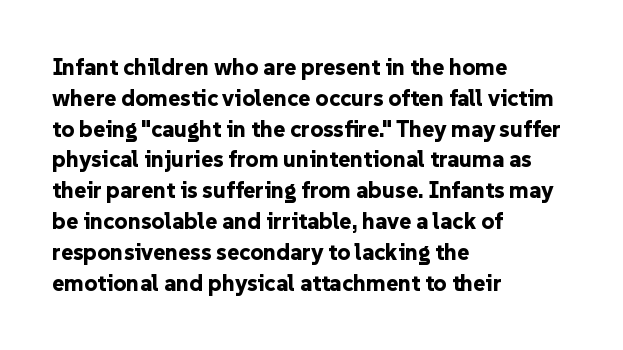
{"italic": "no", "bold": "yes", "underline": "no", "align": "left", "line_spacing": "normal", "line_spacing_ratio": 1.34, "letter_spacing": "normal", "letter_spacing_em": 0.0, "glyph_px": 23}
